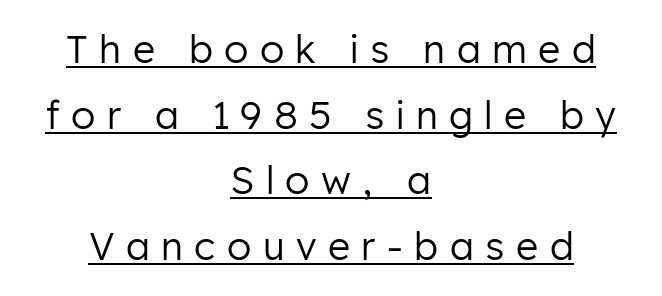
{"serif": "no", "italic": "no", "bold": "no", "weight": "regular", "width": "normal", "stroke_contrast": "low", "x_height": "medium", "monospaced": "no", "underline": "yes", "align": "center", "line_spacing_ratio": 1.73, "letter_spacing": "wide", "letter_spacing_em": 0.3, "glyph_px": 38}
